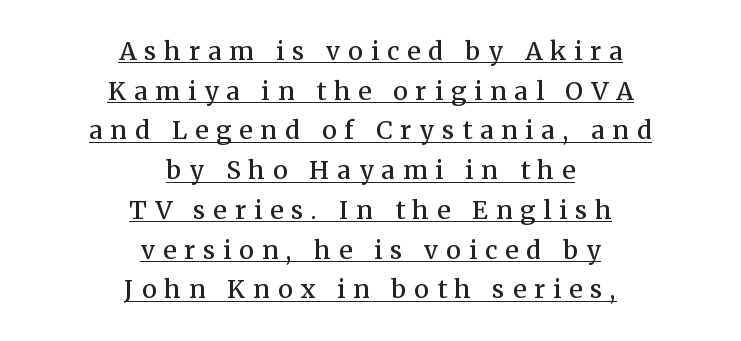
The image shows 25 px text type, upright; set centered, normal line spacing (1.59x), unusually wide letter spacing (+0.32 em), underlined.
